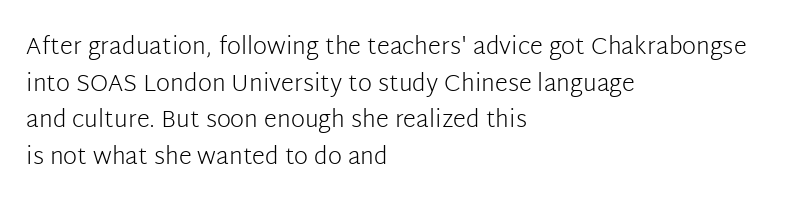
Q: Is the text bold? A: No.
Q: Is the text italic (slanted)? A: No, it is upright.
Q: Is the text underlined? A: No.
Q: How is the paragraph aligned? A: Left-aligned.
Q: Is the spacing between letters normal or unusually wide? A: Normal.
Q: Is the spacing between lines tight, normal or loose? A: Normal.
